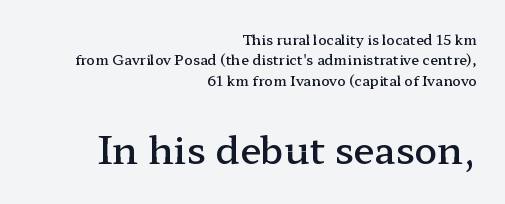
Compared with an ordinary text face, these strokes are moderately heavier — a semibold. Baseline-to-baseline distance is the conventional proportion of letter height. Note the varied advance widths — an 'i' is clearly narrower than an 'm'. Unlike italic type, these characters show no tilt at all. Only glyphs here, with clear space below each row.
